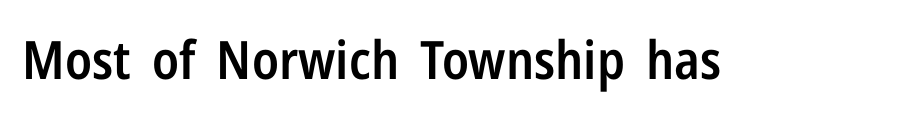
The image shows 53 px semibold, condensed sans-serif type, upright; set normal letter spacing, not underlined; low stroke contrast and a medium x-height.
